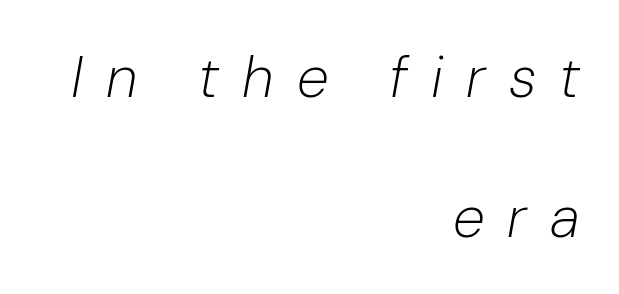
The image shows 58 px light type, italic (leaning right); set right-aligned, loose line spacing (2.41x), unusually wide letter spacing (+0.4 em), not underlined; low stroke contrast and a medium x-height.
